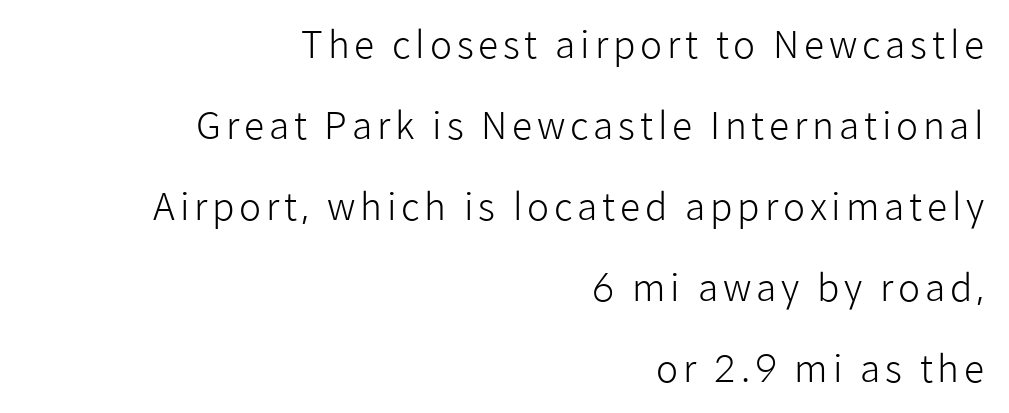
Each letter's strokes conclude bluntly, with no projecting serifs. The letters advance in unequal steps, a hallmark of proportional type. The typography opts for an upright posture over an oblique one. This sample trades compactness for vertical openness between lines.
